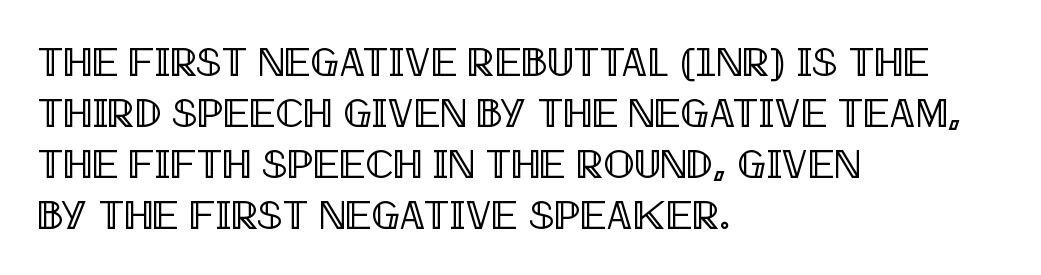
{"italic": "no", "width": "condensed", "x_height": "large", "monospaced": "no", "underline": "no", "align": "left", "line_spacing_ratio": 1.24, "letter_spacing": "normal", "letter_spacing_em": 0.0, "glyph_px": 41}
